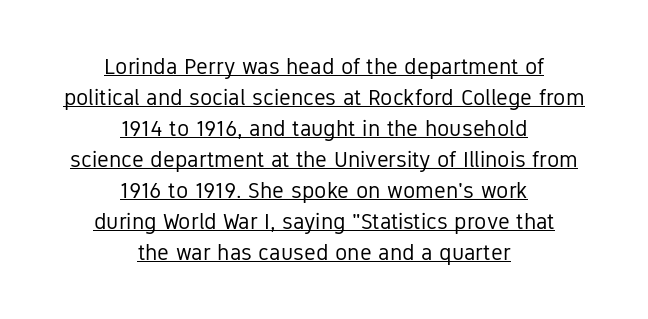
{"italic": "no", "bold": "no", "underline": "yes", "align": "center", "line_spacing": "normal", "line_spacing_ratio": 1.35, "letter_spacing": "normal", "letter_spacing_em": 0.0, "glyph_px": 23}
